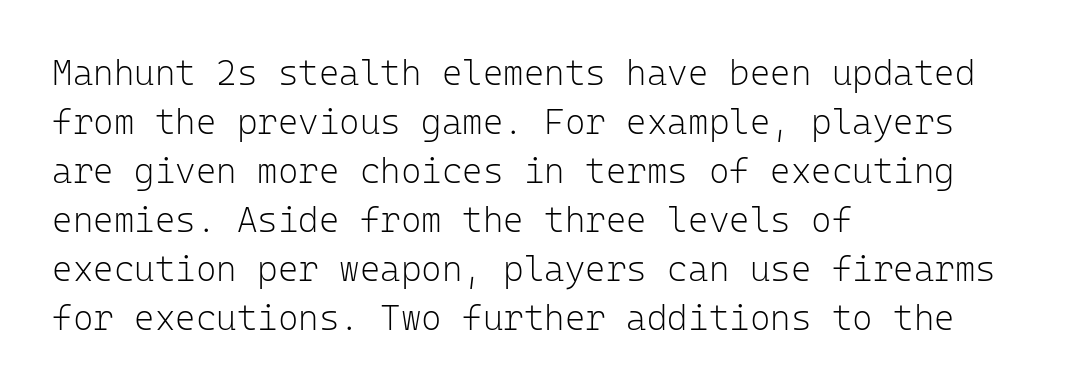
The passage shown is not bold in any degree. Notice how the passage keeps a crisp vertical edge on the left only. A normal amount of white space separates one row of letters from the next. Font category for this specimen: sans-serif. How are the letters spaced? Ordinarily, with no added tracking.
